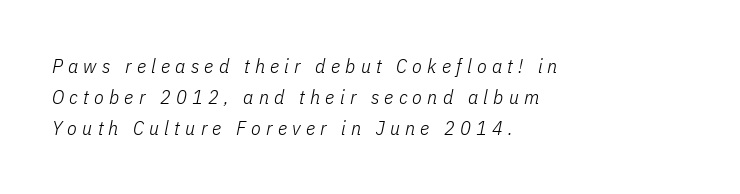
Q: Is the text bold? A: No.
Q: Is the text italic (slanted)? A: Yes, it leans right by about 11 degrees.
Q: Is the text underlined? A: No.
Q: How is the paragraph aligned? A: Left-aligned.
Q: Is the spacing between letters normal or unusually wide? A: Unusually wide.
Q: Is the spacing between lines tight, normal or loose? A: Normal.
